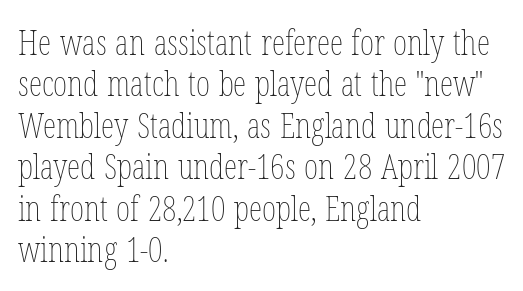
{"italic": "no", "bold": "no", "weight": "thin", "width": "condensed", "stroke_contrast": "low", "x_height": "medium", "monospaced": "no", "underline": "no", "align": "left", "line_spacing_ratio": 1.22, "letter_spacing": "normal", "letter_spacing_em": 0.0, "glyph_px": 34}
